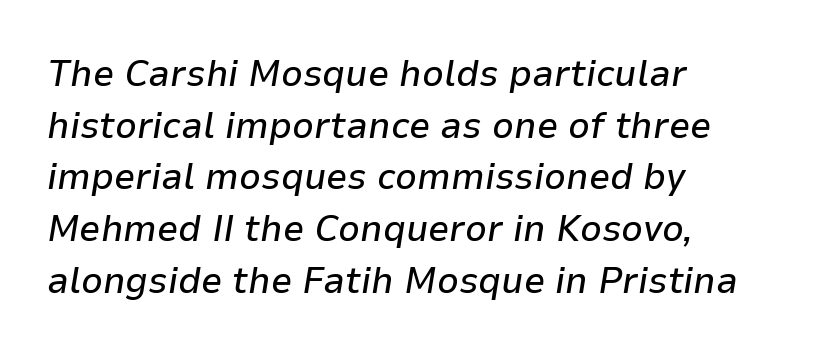
The image shows 38 px text type, italic (leaning right); set left-aligned, normal line spacing (1.36x), normal letter spacing, not underlined; low stroke contrast and a medium x-height.
